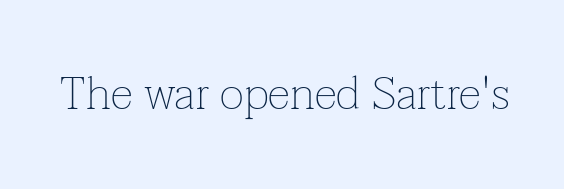
{"serif": "yes", "italic": "no", "bold": "no", "weight": "thin", "width": "normal", "stroke_contrast": "low", "x_height": "medium", "monospaced": "no", "underline": "no", "letter_spacing": "normal", "letter_spacing_em": 0.0, "glyph_px": 46}
